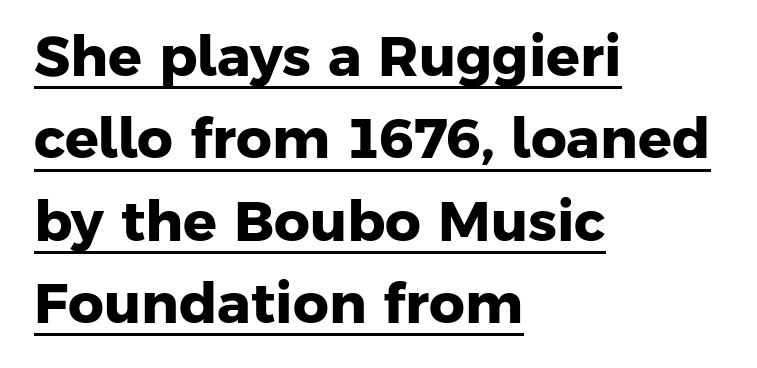
{"serif": "no", "bold": "yes", "weight": "heavy", "width": "normal", "stroke_contrast": "low", "x_height": "medium", "monospaced": "no", "underline": "yes", "align": "left", "line_spacing": "normal", "line_spacing_ratio": 1.47, "letter_spacing": "normal", "letter_spacing_em": 0.0, "glyph_px": 56}
